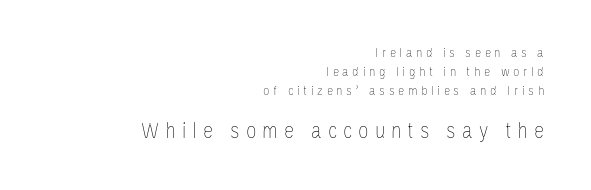
The more generous point size was reserved for the lower chunk. The passage is arranged like a letterhead date or caption credit — flush right. If you drew a line through each stem, it would be perfectly vertical. Heft: none added — not bold. The gaps between neighbouring characters are conspicuously large.
